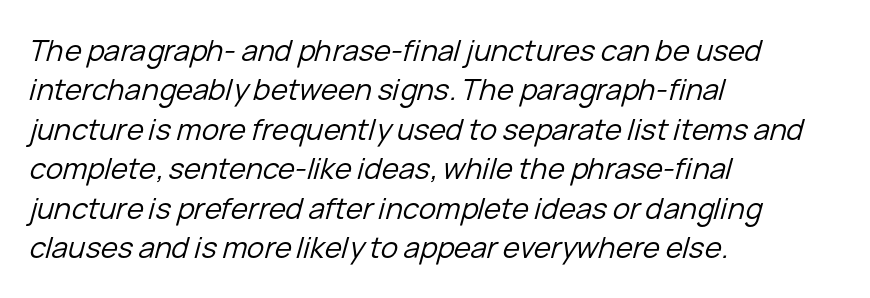
A student would call this left alignment; a typographer would say flush left, rag right. The text carries the slant typical of an italic or oblique font. Think of a printed novel: that variable character pitch is what you see here. Honestly, the letter spacing is just normal — you wouldn't notice it.
